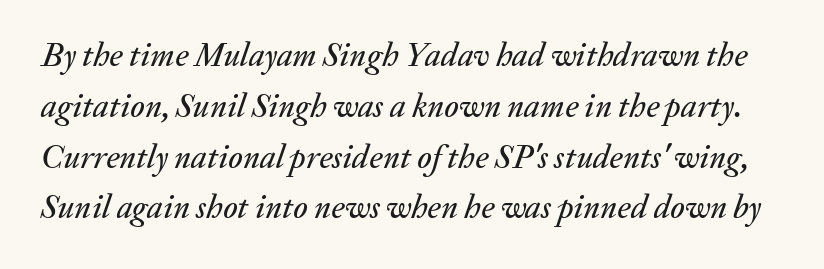
The image shows 33 px text type, italic (leaning right); set normal line spacing (1.54x), normal letter spacing, not underlined; medium stroke contrast and a medium x-height.
